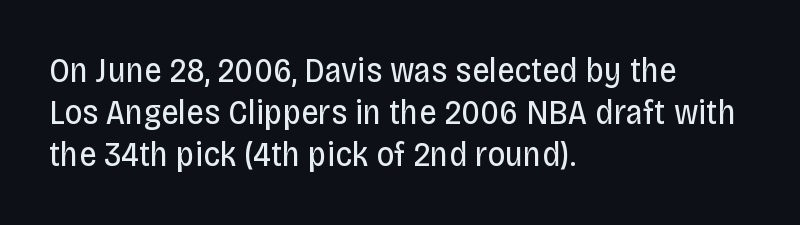
The image shows 35 px regular-weight, condensed sans-serif type, upright; set left-aligned, line spacing 1.2x, normal letter spacing, not underlined; low stroke contrast and a large x-height.
